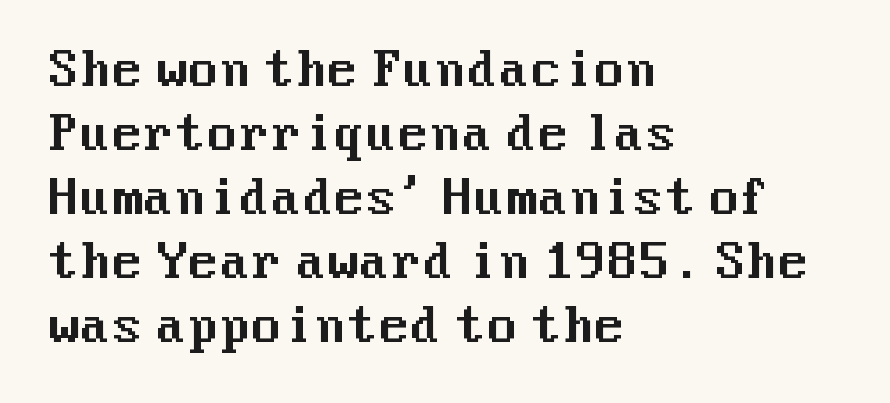
Q: Is the text italic (slanted)? A: No, it is upright.
Q: Is the typeface a serif or a sans-serif typeface? A: Sans-serif.
Q: Is the text underlined? A: No.
Q: How is the paragraph aligned? A: Left-aligned.
Q: Is the spacing between letters normal or unusually wide? A: Normal.
Q: Is the spacing between lines tight, normal or loose? A: Normal.
Q: Width (condensed, normal, or wide)? A: Normal.
Q: Stroke contrast? A: Medium.
Q: x-height? A: Medium.
